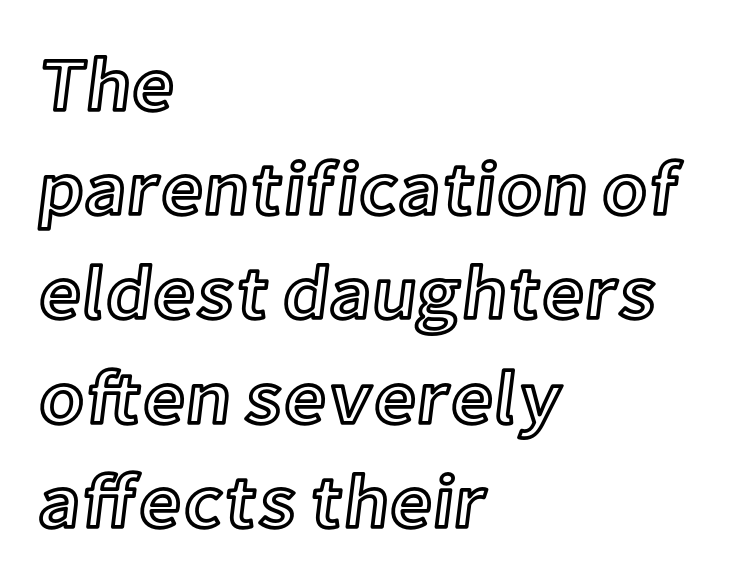
{"width": "normal", "x_height": "medium", "monospaced": "no", "underline": "no", "align": "left", "line_spacing": "normal", "line_spacing_ratio": 1.39, "letter_spacing": "normal", "letter_spacing_em": 0.0, "glyph_px": 75}
